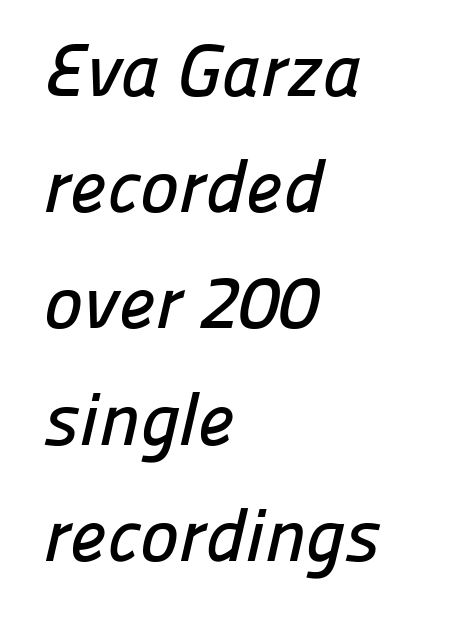
Rule under the text: the space is simply empty. A classic flush-left, rag-right setting is used for this passage. The rows are spaced the way most documents space them. Here the designer chose a conventional face with non-uniform glyph widths. Does extra space separate the letters? No, they use regular spacing.
